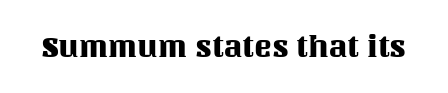
{"italic": "no", "width": "normal", "stroke_contrast": "medium", "x_height": "large", "monospaced": "no", "underline": "no", "letter_spacing": "normal", "letter_spacing_em": 0.0, "glyph_px": 30}
